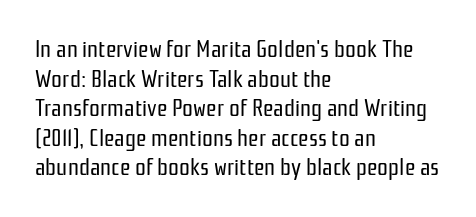
{"italic": "no", "bold": "no", "underline": "no", "align": "left", "line_spacing_ratio": 1.23, "letter_spacing": "normal", "letter_spacing_em": 0.0, "glyph_px": 24}
